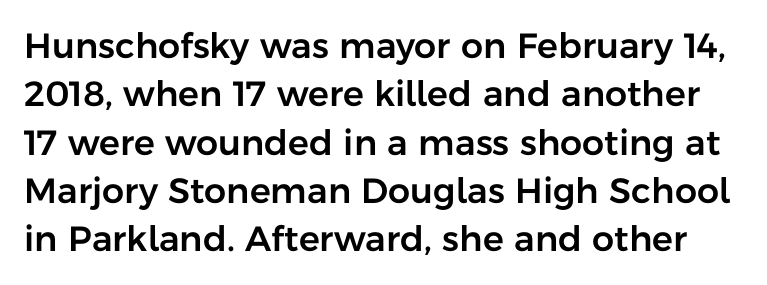
Typographically, this falls in the sans-serif category. What's the leading like? Ordinary, nothing unusual. Each letter keeps its own natural width here, so spacing adapts to shape. Nope, not italic — everything's standing straight. In terms of letterspacing, this is plain default setting.
